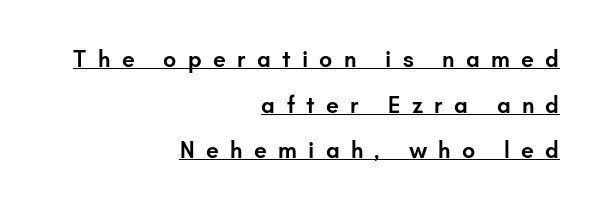
The image shows 23 px text type, upright; set right-aligned, loose line spacing (1.98x), unusually wide letter spacing (+0.49 em), underlined.
